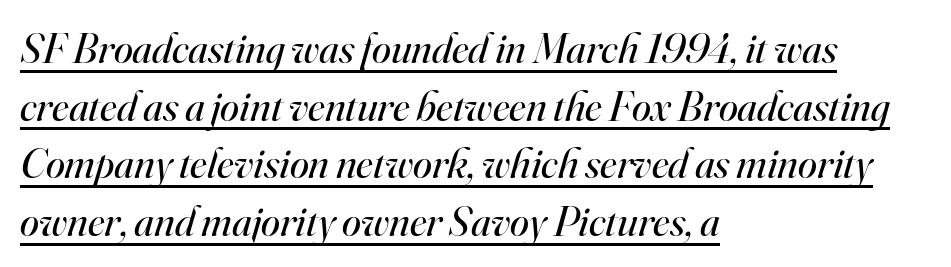
{"serif": "yes", "italic": "yes", "lean": "right", "slant_degrees": 16, "bold": "no", "weight": "regular", "width": "normal", "stroke_contrast": "high", "x_height": "small", "monospaced": "no", "underline": "yes", "align": "left", "line_spacing": "normal", "line_spacing_ratio": 1.34, "letter_spacing": "normal", "letter_spacing_em": 0.0, "glyph_px": 43}
